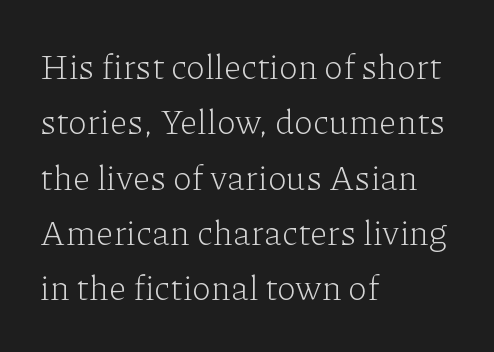
No italicization has been applied; the sample stays upright. All the whitespace from short lines collects on the right. Note the varied advance widths — an 'i' is clearly narrower than an 'm'. Note: serifs present on the glyphs. Students, note that the glyphs here touch the page at normal intervals.
